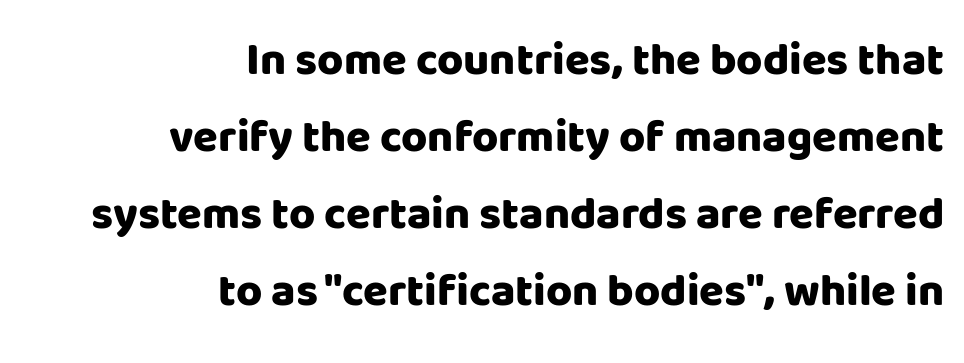
The passage shown has conventional tracking throughout. Italic: no, the glyphs are upright roman. The rendering shows plain stroke endings on the letterforms — a sans-serif design. Underline: absent. Bold? Absolutely — the strokes are thick and heavy. Caption: multi-line text, flush right, ragged left.
